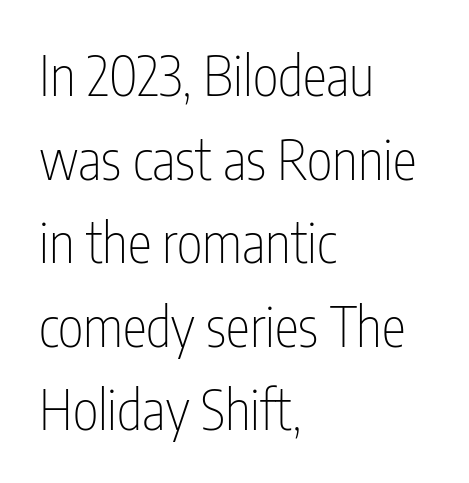
The image shows 55 px thin, condensed sans-serif type, upright; set left-aligned, normal line spacing (1.52x), normal letter spacing, not underlined; low stroke contrast and a medium x-height.
